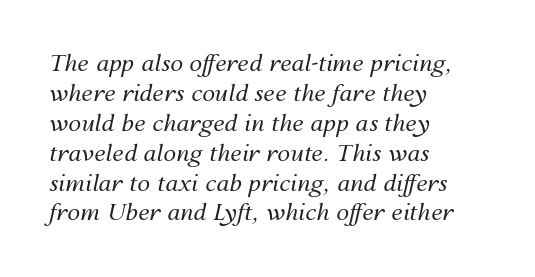
The image shows 23 px text type, italic (leaning right); set left-aligned, normal line spacing (1.3x), normal letter spacing, not underlined.
